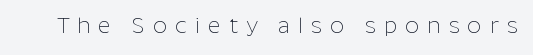
Only glyphs here, with clear space below each row. No extra ink here — the face is not bold. Letter spacing: wide. The typography opts for an upright posture over an oblique one.
